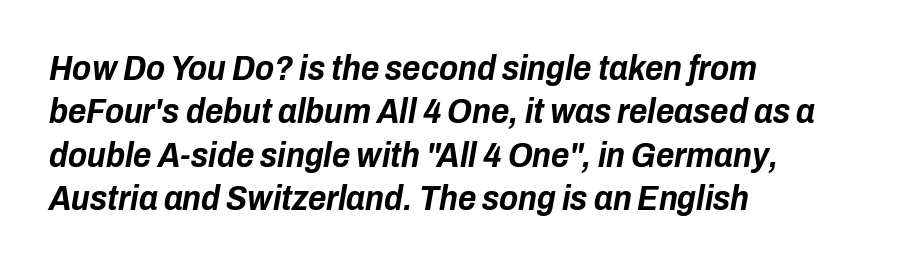
The image shows 35 px bold, condensed type, italic (leaning right); set left-aligned, line spacing 1.24x, normal letter spacing, not underlined; low stroke contrast and a medium x-height.
